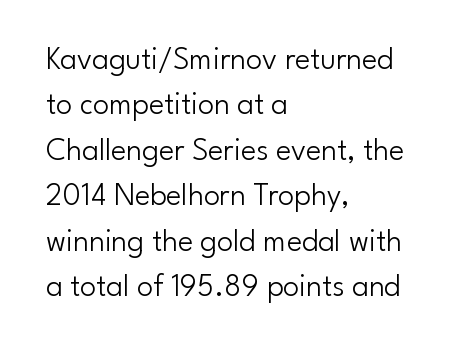
Q: Is the text bold? A: No.
Q: Is the text italic (slanted)? A: No, it is upright.
Q: Is the typeface a serif or a sans-serif typeface? A: Sans-serif.
Q: Is the text underlined? A: No.
Q: How is the paragraph aligned? A: Left-aligned.
Q: Is the spacing between letters normal or unusually wide? A: Normal.
Q: Is the spacing between lines tight, normal or loose? A: Normal.
Q: Width (condensed, normal, or wide)? A: Normal.
Q: Stroke contrast? A: Low.
Q: x-height? A: Small.
Q: Monospaced? A: No.
